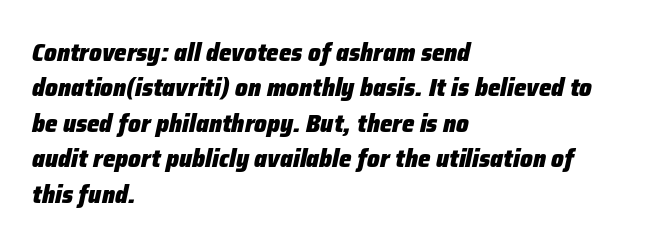
Q: Is the text bold? A: Yes.
Q: Is the text italic (slanted)? A: Yes, it leans right by about 12 degrees.
Q: Is the text underlined? A: No.
Q: How is the paragraph aligned? A: Left-aligned.
Q: Is the spacing between letters normal or unusually wide? A: Normal.
Q: Is the spacing between lines tight, normal or loose? A: Normal.
